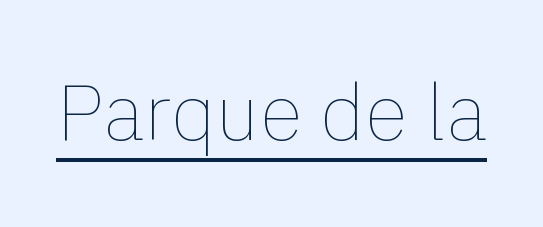
Does extra space separate the letters? No, they use regular spacing. The strokes are not fattened; the text isn't bold. You could not count columns in this text — the font is proportionally spaced. Every word sits above its own underline.
